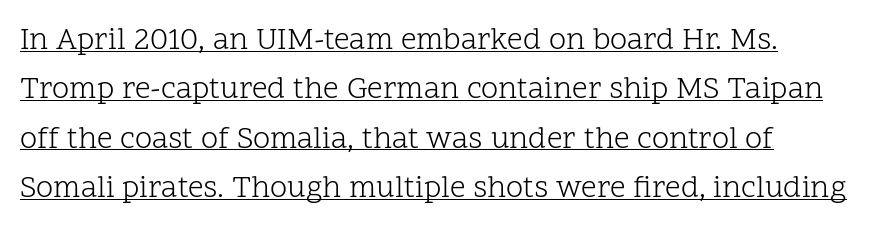
The image shows 31 px light serif type, upright; set normal line spacing (1.59x), normal letter spacing, underlined; low stroke contrast and a medium x-height.
